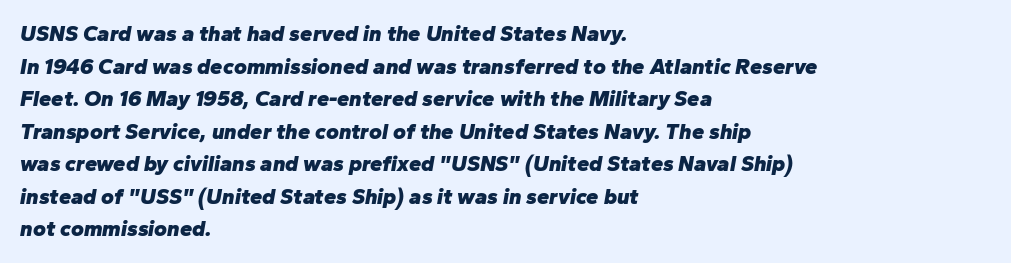
Q: Is the text bold? A: Yes.
Q: Is the text italic (slanted)? A: Yes, it leans right by about 10 degrees.
Q: Is the text underlined? A: No.
Q: How is the paragraph aligned? A: Left-aligned.
Q: Is the spacing between letters normal or unusually wide? A: Normal.
Q: Is the spacing between lines tight, normal or loose? A: Normal.
